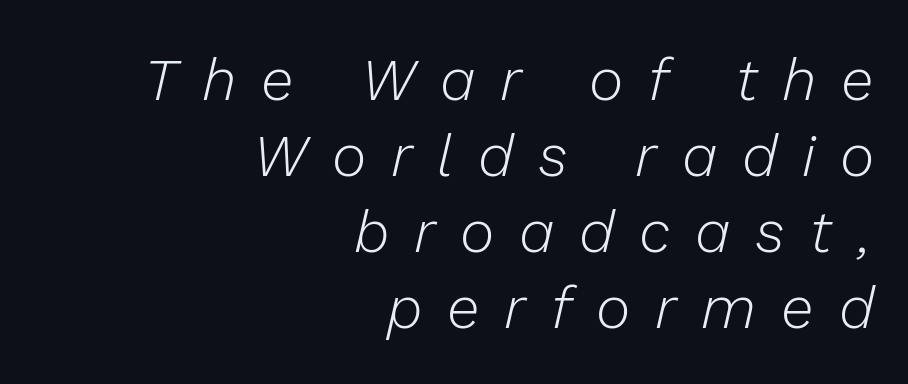
Q: Is the text bold? A: No.
Q: Is the text italic (slanted)? A: Yes, it leans right by about 13 degrees.
Q: Is the text underlined? A: No.
Q: How is the paragraph aligned? A: Right-aligned.
Q: Is the spacing between letters normal or unusually wide? A: Unusually wide.
Q: Is the spacing between lines tight, normal or loose? A: Normal.
Q: Width (condensed, normal, or wide)? A: Normal.
Q: Stroke contrast? A: Low.
Q: x-height? A: Medium.
Q: Monospaced? A: No.
